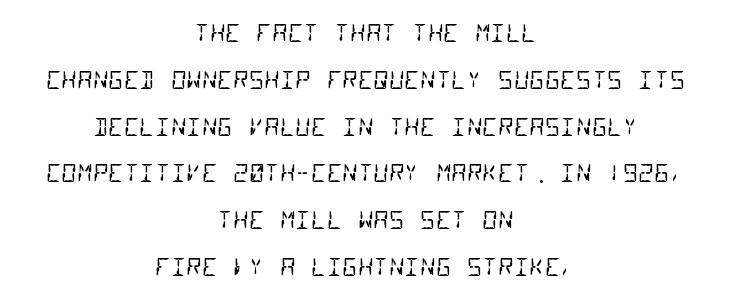
Stems here are at most as thick as an everyday book face. What stands out about the letter spacing? Nothing — it is the standard amount. The strip under each line holds only bare page. These lines stack symmetrically, like a column narrowing and widening about its center. Regarding leading, the lines here are spaced well apart.
